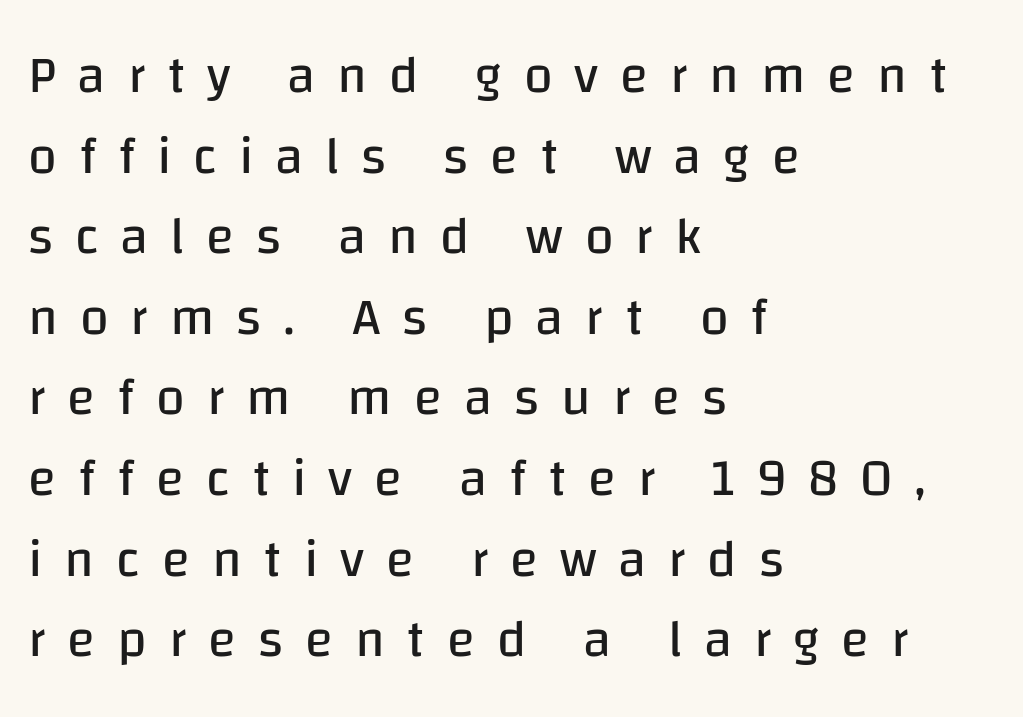
Note the varied advance widths — an 'i' is clearly narrower than an 'm'. Baseline-to-baseline distance is the conventional proportion of letter height. Spacing between characters has been opened up far beyond the box default. Teacher's note: observe the even left margin — that is flush-left alignment. This is sans-serif lettering, the kind often seen on screens and signage.
